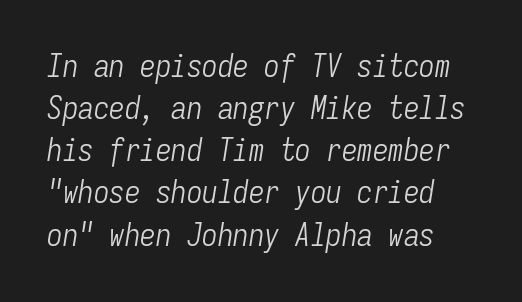
The image shows 31 px light, condensed type, italic (leaning right), monospaced; set normal line spacing (1.36x), normal letter spacing, not underlined; low stroke contrast and a medium x-height.
